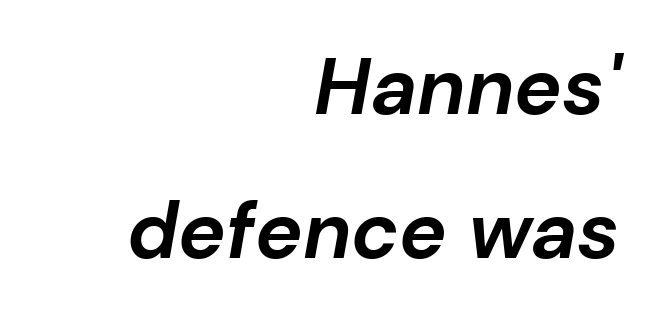
{"italic": "yes", "lean": "right", "slant_degrees": 10, "bold": "yes", "weight": "bold", "width": "normal", "stroke_contrast": "low", "x_height": "medium", "monospaced": "no", "underline": "no", "align": "right", "line_spacing_ratio": 1.8, "letter_spacing": "normal", "letter_spacing_em": 0.0, "glyph_px": 80}
